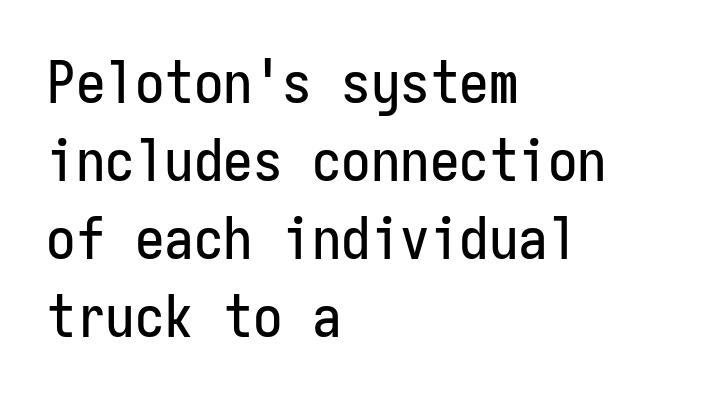
Q: Is the text italic (slanted)? A: No, it is upright.
Q: Is the typeface a serif or a sans-serif typeface? A: Sans-serif.
Q: Is the text underlined? A: No.
Q: How is the paragraph aligned? A: Left-aligned.
Q: Is the spacing between letters normal or unusually wide? A: Normal.
Q: Is the spacing between lines tight, normal or loose? A: Normal.
Q: Width (condensed, normal, or wide)? A: Condensed.
Q: Stroke contrast? A: Low.
Q: x-height? A: Medium.
Q: Monospaced? A: Yes.
